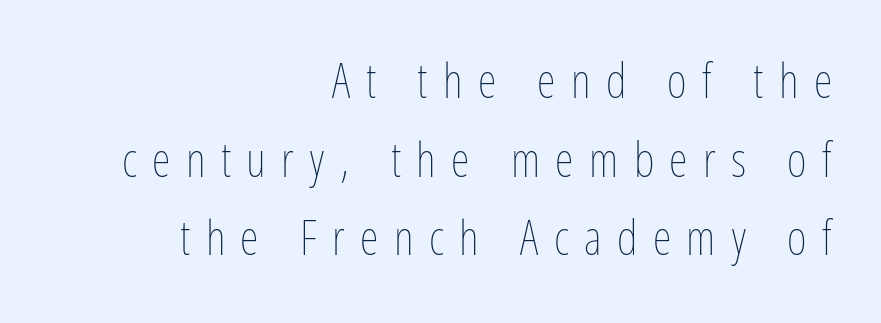
Q: Is the text bold? A: No.
Q: Is the text italic (slanted)? A: No, it is upright.
Q: Is the text underlined? A: No.
Q: How is the paragraph aligned? A: Right-aligned.
Q: Is the spacing between letters normal or unusually wide? A: Unusually wide.
Q: Is the spacing between lines tight, normal or loose? A: Normal.
Q: Width (condensed, normal, or wide)? A: Condensed.
Q: Stroke contrast? A: Low.
Q: x-height? A: Medium.
Q: Monospaced? A: No.
